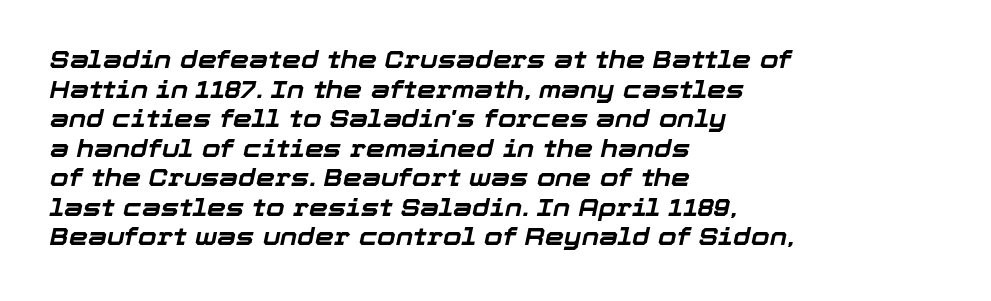
{"italic": "yes", "lean": "right", "slant_degrees": 12, "bold": "yes", "underline": "no", "align": "left", "line_spacing_ratio": 1.23, "letter_spacing": "normal", "letter_spacing_em": 0.0, "glyph_px": 24}
